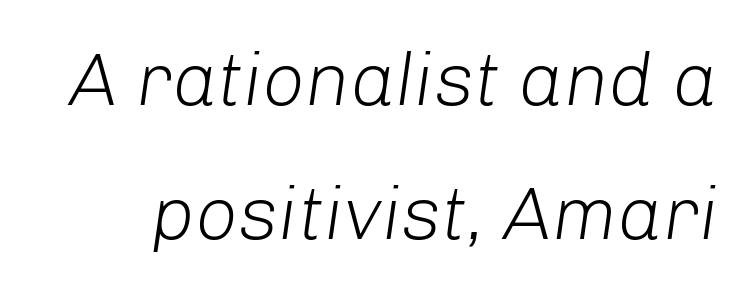
Quick note: underline off. Caption: standard tracking, unaltered. Emphasis-style slanted type is in use. Looks like regular typesetting: each glyph gets only the width it needs. Think standard paragraph weight, or any step lighter than that.
